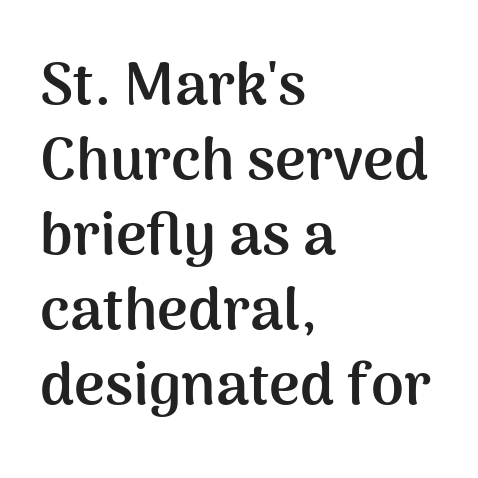
You can tell from the bare stems that sans-serif type was used. Check the space under the baseline: it is left empty. Students, observe: this is what conventionally led text looks like. These lines stack with their left ends in a neat column. Style check: upright. Emphasis by weight is at full strength: bold.
